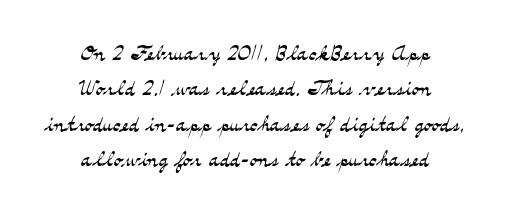
The image shows 29 px light, wide serif type; set centered, line spacing 1.22x, normal letter spacing, not underlined; medium stroke contrast and a small x-height.
